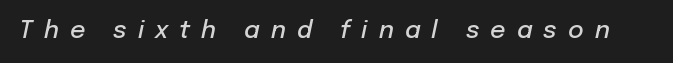
The image shows 24 px text type, italic (leaning right); set unusually wide letter spacing (+0.46 em), not underlined.
